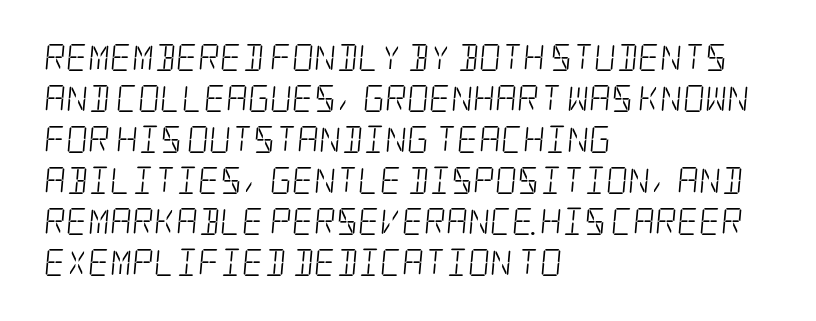
Q: Is the text bold? A: No.
Q: Is the text underlined? A: No.
Q: How is the paragraph aligned? A: Left-aligned.
Q: Is the spacing between letters normal or unusually wide? A: Normal.
Q: Is the spacing between lines tight, normal or loose? A: Normal.
